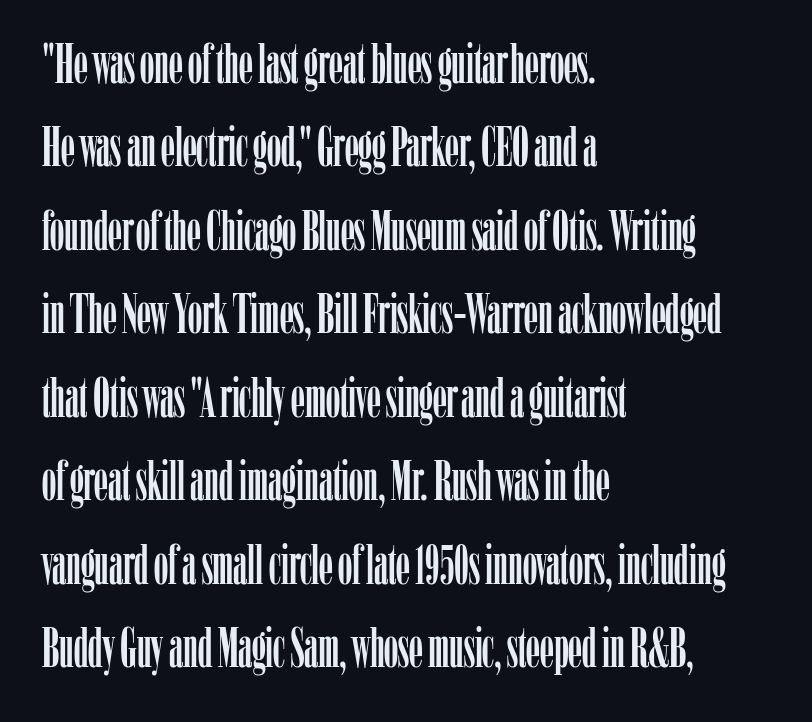
The image shows 56 px condensed serif type, upright; set left-aligned, normal line spacing (1.49x), normal letter spacing, not underlined; low stroke contrast and a medium x-height.
